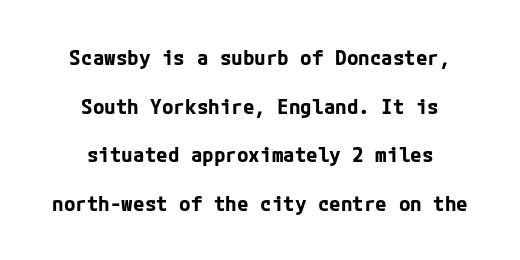
The paragraph shown floats in the horizontal middle. Vertical spacing — loose. Descenders hang freely into open space. I'd describe the lettering as bold — thick and assertive. The tracking reads as untouched default to a designer's eye. The font's upright variant was chosen for this text.
